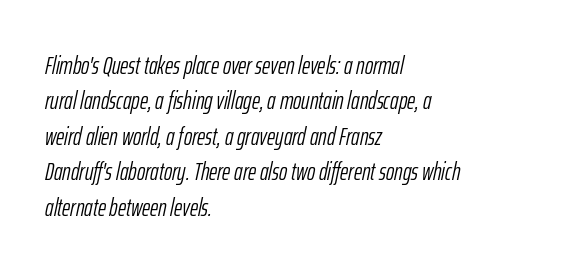
{"italic": "yes", "lean": "right", "slant_degrees": 12, "bold": "no", "underline": "no", "align": "left", "line_spacing": "normal", "line_spacing_ratio": 1.42, "letter_spacing": "normal", "letter_spacing_em": 0.0, "glyph_px": 25}
